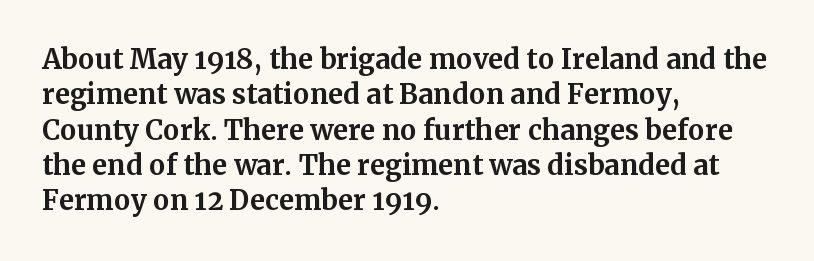
The image shows 27 px bold type, upright; set left-aligned, normal line spacing (1.31x), normal letter spacing, not underlined.
